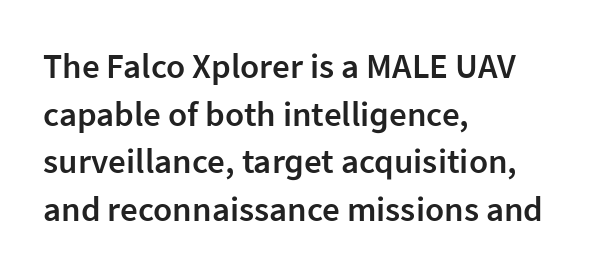
{"serif": "no", "italic": "no", "bold": "semi", "weight": "semibold", "width": "normal", "stroke_contrast": "low", "x_height": "medium", "monospaced": "no", "underline": "no", "align": "left", "line_spacing": "normal", "line_spacing_ratio": 1.36, "letter_spacing": "normal", "letter_spacing_em": 0.0, "glyph_px": 35}
